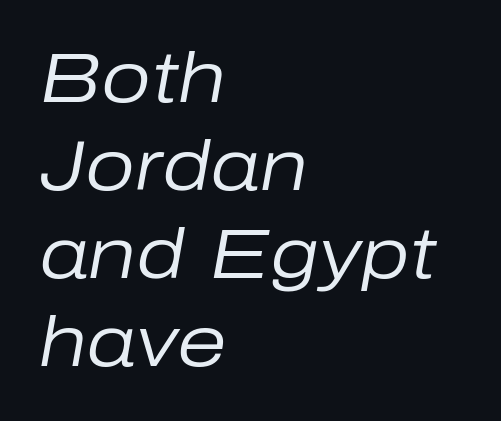
{"italic": "yes", "lean": "right", "slant_degrees": 10, "bold": "no", "weight": "regular", "width": "normal", "stroke_contrast": "low", "x_height": "medium", "monospaced": "no", "underline": "no", "align": "left", "line_spacing_ratio": 1.24, "letter_spacing": "normal", "letter_spacing_em": 0.0, "glyph_px": 71}
